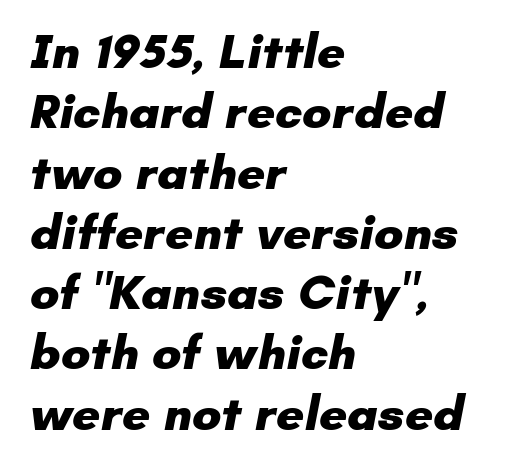
The image shows 49 px heavy sans-serif type; set left-aligned, line spacing 1.23x, normal letter spacing, not underlined; low stroke contrast and a small x-height.
